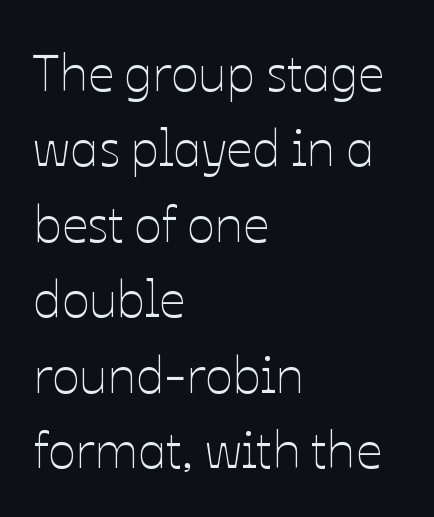
The letters stand straight up with perfectly vertical stems. This sample uses plain, unmodified letter spacing. The setting favours the left margin, as ordinary paragraphs usually do. Unbolded letterforms with no extra heft. The letters advance in unequal steps, a hallmark of proportional type. The block of text has a typical density, with ordinary space between rows.
